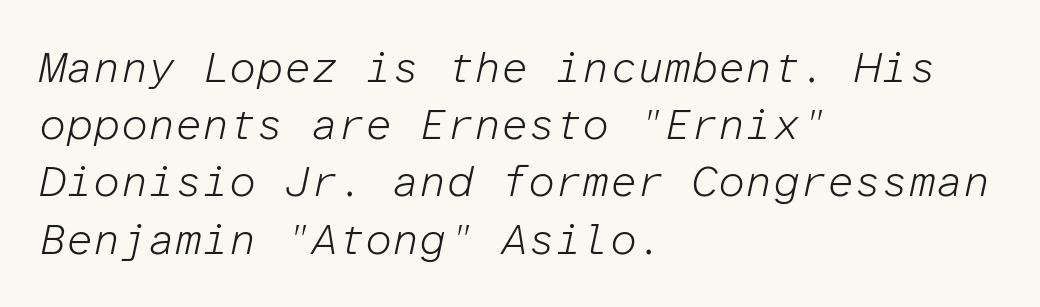
Q: Is the text bold? A: No.
Q: Is the text italic (slanted)? A: Yes, it leans right by about 12 degrees.
Q: Is the text underlined? A: No.
Q: How is the paragraph aligned? A: Left-aligned.
Q: Is the spacing between letters normal or unusually wide? A: Normal.
Q: Is the spacing between lines tight, normal or loose? A: Normal.
Q: Width (condensed, normal, or wide)? A: Normal.
Q: Stroke contrast? A: Low.
Q: x-height? A: Medium.
Q: Monospaced? A: Yes.
